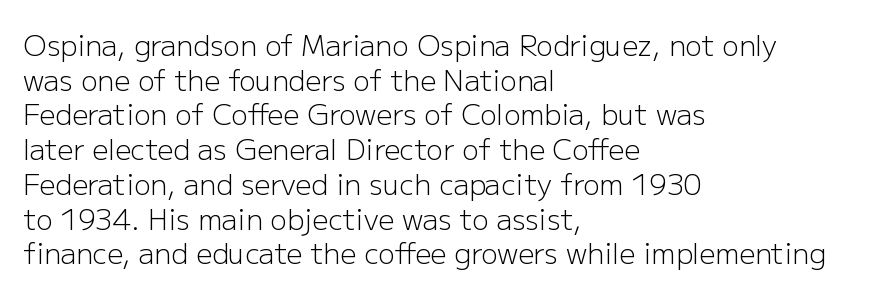
Q: Is the text bold? A: No.
Q: Is the text italic (slanted)? A: No, it is upright.
Q: Is the typeface a serif or a sans-serif typeface? A: Sans-serif.
Q: Is the text underlined? A: No.
Q: How is the paragraph aligned? A: Left-aligned.
Q: Is the spacing between letters normal or unusually wide? A: Normal.
Q: Width (condensed, normal, or wide)? A: Normal.
Q: Stroke contrast? A: Low.
Q: x-height? A: Medium.
Q: Monospaced? A: No.
